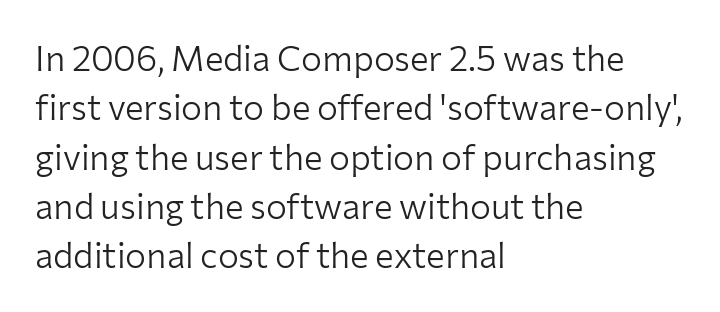
{"serif": "no", "italic": "no", "bold": "no", "weight": "light", "width": "normal", "stroke_contrast": "low", "x_height": "medium", "monospaced": "no", "underline": "no", "align": "left", "line_spacing": "normal", "line_spacing_ratio": 1.41, "letter_spacing": "normal", "letter_spacing_em": 0.0, "glyph_px": 35}
